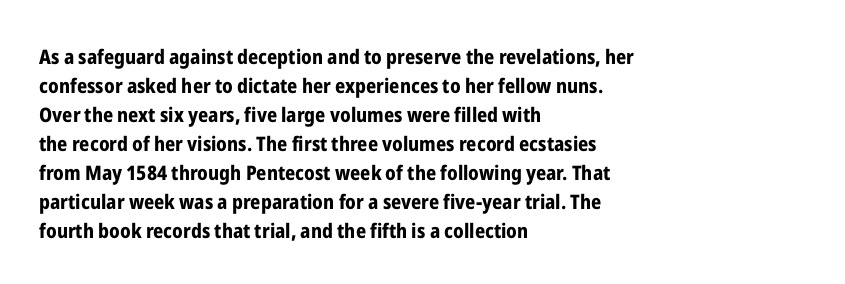
Q: Is the text bold? A: Yes.
Q: Is the text italic (slanted)? A: No, it is upright.
Q: Is the text underlined? A: No.
Q: How is the paragraph aligned? A: Left-aligned.
Q: Is the spacing between letters normal or unusually wide? A: Normal.
Q: Is the spacing between lines tight, normal or loose? A: Normal.
